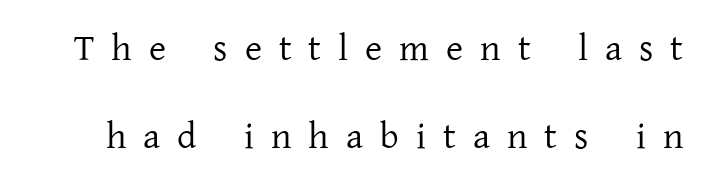
{"serif": "yes", "italic": "no", "bold": "no", "weight": "regular", "width": "normal", "stroke_contrast": "low", "x_height": "medium", "monospaced": "no", "underline": "no", "line_spacing": "loose", "line_spacing_ratio": 2.37, "letter_spacing": "wide", "letter_spacing_em": 0.46, "glyph_px": 37}
